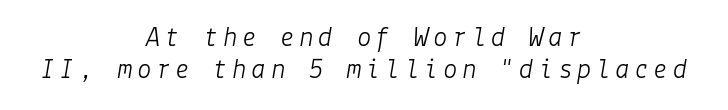
Slant detected: the letters are inclined. In terms of leading, this rendering errs on the cramped side. Each stroke keeps to a modest, everyday thickness or less. The space directly below the letters is spotless. These lines stack symmetrically, like a column narrowing and widening about its center.
